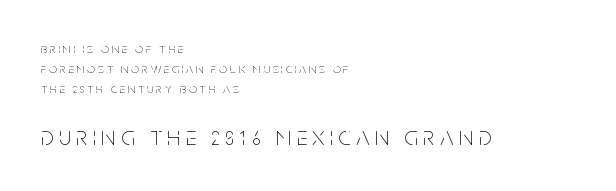
Reading down the block, your eye returns to a fixed left position each line. Is the lower block the larger one? Yes — the lower block carries the bigger type. This reads as an unemphasized weight, regular at the heaviest. Honestly, the letter spacing is so wide it's the main thing you notice.
